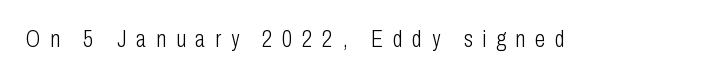
{"italic": "no", "bold": "no", "underline": "no", "letter_spacing": "wide", "letter_spacing_em": 0.43, "glyph_px": 23}
